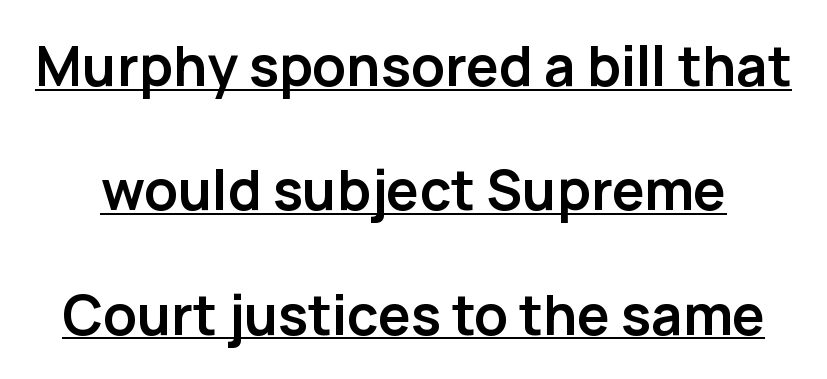
Q: Is the text bold? A: Yes.
Q: Is the text italic (slanted)? A: No, it is upright.
Q: Is the typeface a serif or a sans-serif typeface? A: Sans-serif.
Q: Is the text underlined? A: Yes.
Q: Is the spacing between letters normal or unusually wide? A: Normal.
Q: Is the spacing between lines tight, normal or loose? A: Loose.
Q: Width (condensed, normal, or wide)? A: Normal.
Q: Stroke contrast? A: Low.
Q: x-height? A: Medium.
Q: Monospaced? A: No.
